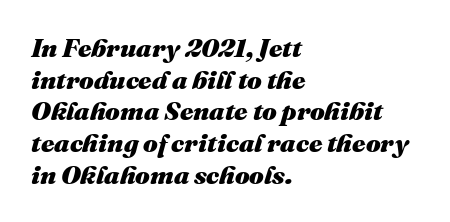
Q: Is the text bold? A: Yes.
Q: Is the text italic (slanted)? A: Yes, it leans right by about 16 degrees.
Q: Is the text underlined? A: No.
Q: How is the paragraph aligned? A: Left-aligned.
Q: Is the spacing between letters normal or unusually wide? A: Normal.
